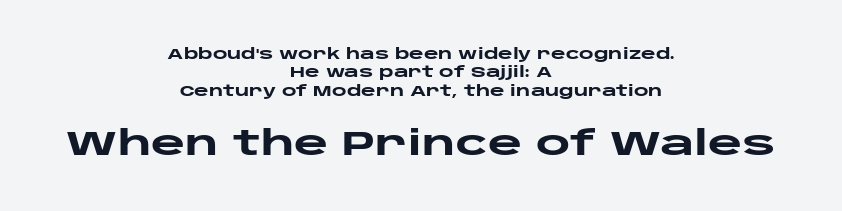
{"serif": "no", "italic": "no", "bold": "yes", "weight": "heavy", "width": "wide", "stroke_contrast": "low", "x_height": "large", "monospaced": "no", "underline": "no", "align": "center", "line_spacing": "normal", "line_spacing_ratio": 1.31, "letter_spacing": "normal", "letter_spacing_em": 0.0, "larger_block": "second", "size_ratio": 2.36, "glyph_px": 33}
